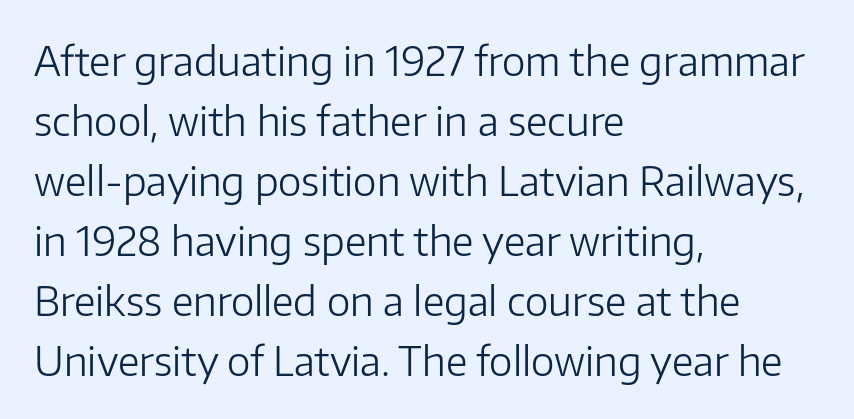
{"serif": "no", "italic": "no", "bold": "no", "weight": "light", "width": "normal", "stroke_contrast": "low", "x_height": "medium", "monospaced": "no", "underline": "no", "align": "left", "line_spacing": "normal", "line_spacing_ratio": 1.5, "letter_spacing": "normal", "letter_spacing_em": 0.0, "glyph_px": 40}
